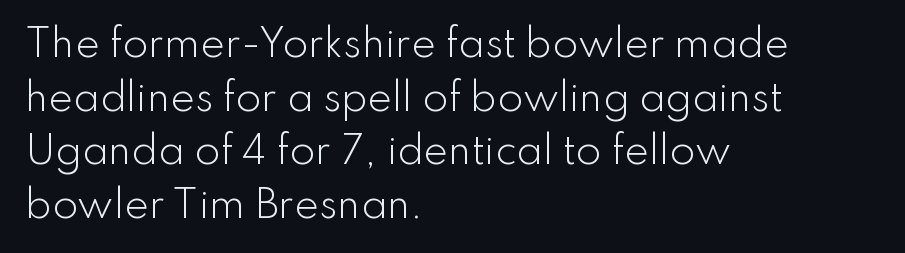
The image shows 37 px light sans-serif type, upright; set left-aligned, normal line spacing (1.45x), normal letter spacing, not underlined; low stroke contrast and a small x-height.
